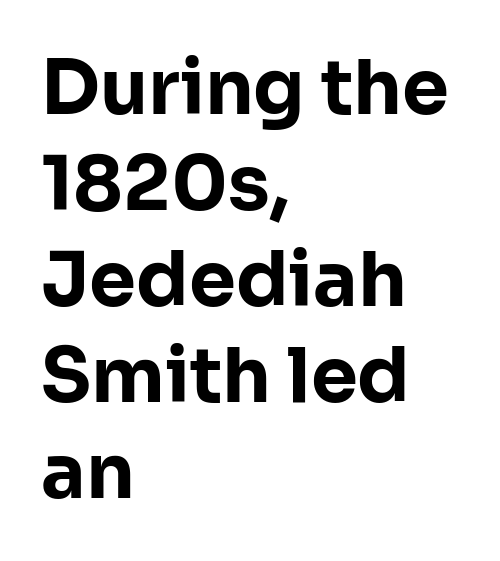
Q: Is the text bold? A: Yes.
Q: Is the text italic (slanted)? A: No, it is upright.
Q: Is the typeface a serif or a sans-serif typeface? A: Sans-serif.
Q: Is the text underlined? A: No.
Q: How is the paragraph aligned? A: Left-aligned.
Q: Is the spacing between letters normal or unusually wide? A: Normal.
Q: Is the spacing between lines tight, normal or loose? A: Normal.
Q: Width (condensed, normal, or wide)? A: Normal.
Q: Stroke contrast? A: Low.
Q: x-height? A: Medium.
Q: Monospaced? A: No.
